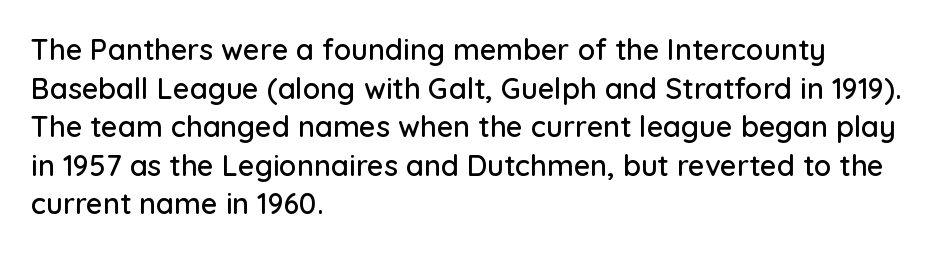
{"serif": "no", "italic": "no", "width": "normal", "stroke_contrast": "low", "x_height": "medium", "monospaced": "no", "underline": "no", "align": "left", "line_spacing": "normal", "line_spacing_ratio": 1.33, "letter_spacing": "normal", "letter_spacing_em": 0.0, "glyph_px": 29}
